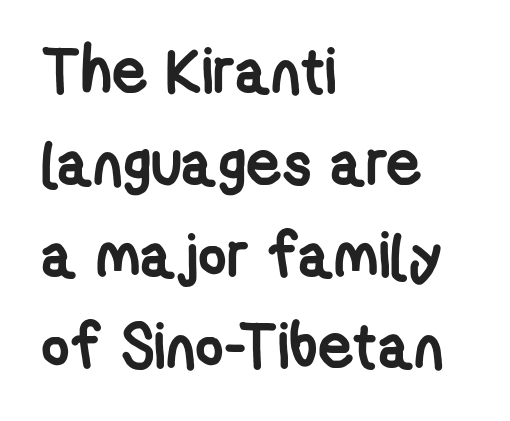
The image shows 62 px semibold, condensed sans-serif type; set left-aligned, normal line spacing (1.48x), normal letter spacing, not underlined; low stroke contrast and a medium x-height.
